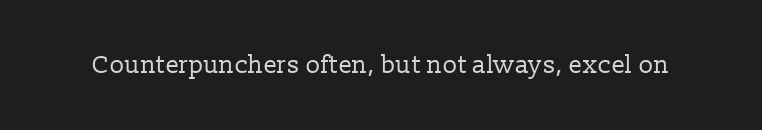
Q: Is the text bold? A: No.
Q: Is the text italic (slanted)? A: No, it is upright.
Q: Is the text underlined? A: No.
Q: Is the spacing between letters normal or unusually wide? A: Normal.
